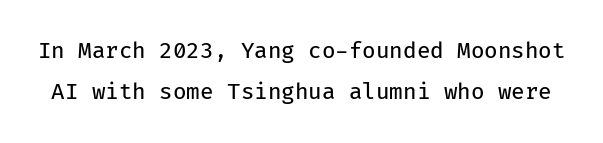
Every character sits straight up, as roman type does. Each word holds together tightly as a unit, with standard inter-letter gaps. Lines of text with bare space underneath. Nothing heavy about these letters — not bold at all.
